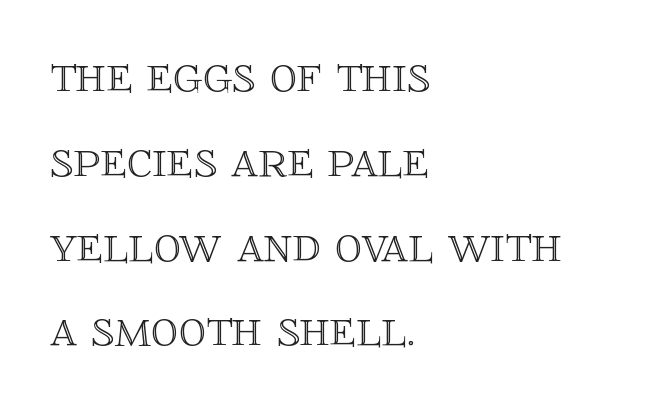
The image shows 54 px text type, upright; set left-aligned, normal line spacing (1.57x), normal letter spacing, not underlined; a large x-height.
